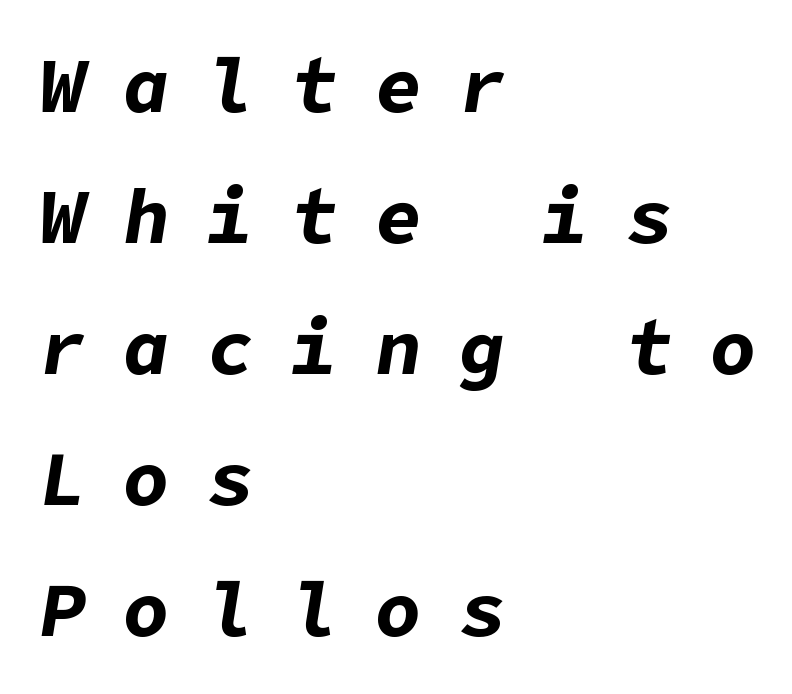
Quick note: underline off. Spacing between characters has been opened up far beyond the box default. All the whitespace from short lines collects on the right. When letters slant like this, we call the style italic. The letters are bold, with thick, heavy strokes. These lines sit exactly where default settings would place them.
